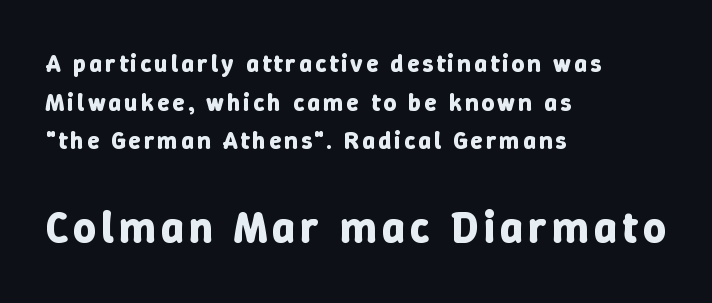
The image shows 44 px bold type, upright; set left-aligned, normal line spacing (1.55x), not underlined; the second (bottom) block is 1.76x larger; low stroke contrast and a medium x-height.
